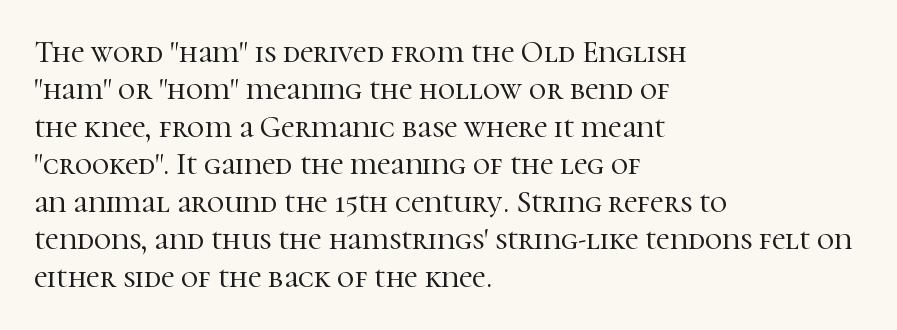
{"serif": "yes", "italic": "no", "width": "normal", "stroke_contrast": "high", "x_height": "medium", "monospaced": "no", "underline": "no", "align": "left", "line_spacing": "normal", "line_spacing_ratio": 1.25, "letter_spacing": "normal", "letter_spacing_em": 0.0, "glyph_px": 30}
